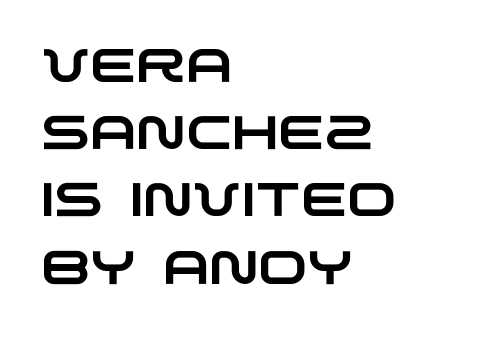
{"serif": "no", "width": "wide", "stroke_contrast": "low", "x_height": "large", "monospaced": "no", "underline": "no", "align": "left", "line_spacing": "normal", "line_spacing_ratio": 1.43, "letter_spacing": "normal", "letter_spacing_em": 0.0, "glyph_px": 47}
